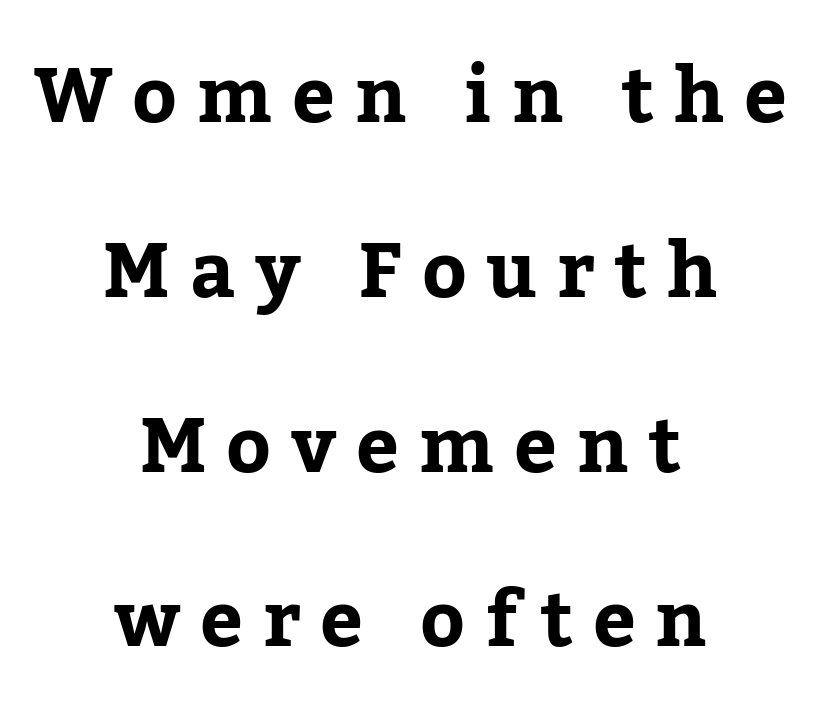
Q: Is the text bold? A: Yes.
Q: Is the text italic (slanted)? A: No, it is upright.
Q: Is the typeface a serif or a sans-serif typeface? A: Serif.
Q: Is the text underlined? A: No.
Q: How is the paragraph aligned? A: Centered.
Q: Is the spacing between letters normal or unusually wide? A: Unusually wide.
Q: Is the spacing between lines tight, normal or loose? A: Loose.
Q: Width (condensed, normal, or wide)? A: Normal.
Q: Stroke contrast? A: Low.
Q: x-height? A: Medium.
Q: Monospaced? A: No.
